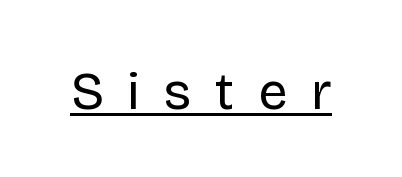
Q: Is the text bold? A: No.
Q: Is the text italic (slanted)? A: No, it is upright.
Q: Is the typeface a serif or a sans-serif typeface? A: Sans-serif.
Q: Is the text underlined? A: Yes.
Q: Is the spacing between letters normal or unusually wide? A: Unusually wide.
Q: Width (condensed, normal, or wide)? A: Normal.
Q: Stroke contrast? A: Low.
Q: x-height? A: Large.
Q: Monospaced? A: No.
